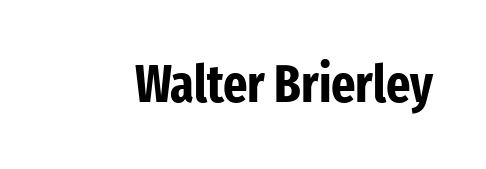
The image shows 52 px bold, condensed sans-serif type, upright; set normal letter spacing, not underlined; low stroke contrast and a medium x-height.
